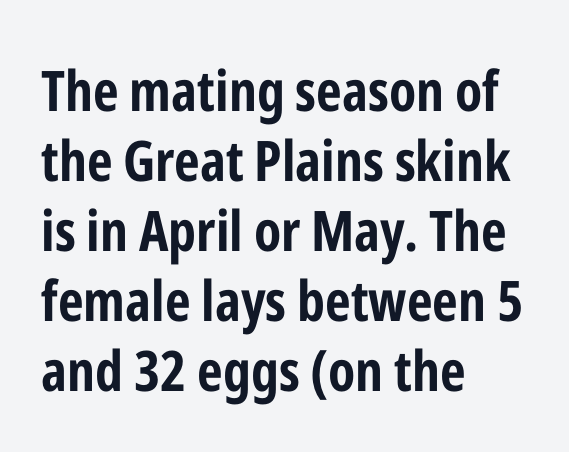
This is the regular roman posture of the typeface. Font category for this specimen: sans-serif. Each word holds together tightly as a unit, with standard inter-letter gaps. Underlining? Definitely not there. Does the leading feel generous? No, just average.
